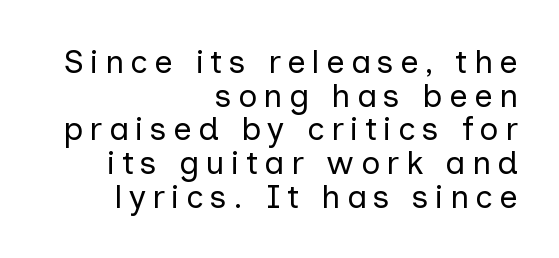
Horizontally, the lines are justified to the trailing edge only. How would I describe the line gaps? Narrow and economical. This is the regular roman posture of the typeface. Look at the bottom of the vertical strokes: they stop flat, with no serifs. Has an underline been added? It has not.
